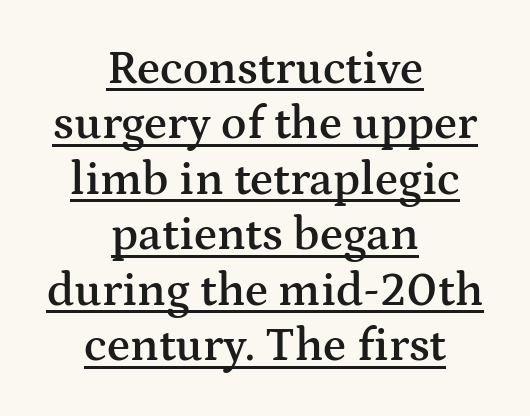
Moderately thickened strokes mark this as semibold type. Designer's note — italics off, roman on. The passage shown is typed in a proportional face where columns would drift. Underlining? Definitely there. These lines are composed in type with serifs.
